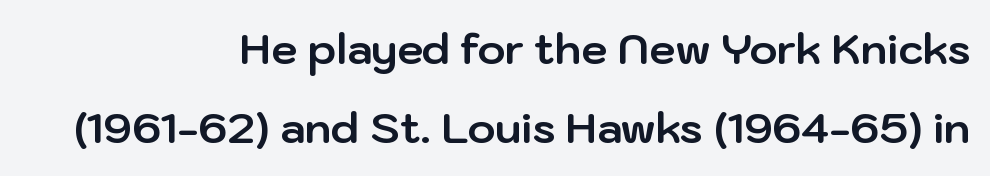
Notice how the passage keeps a crisp vertical edge on the right only. Unlike a traditional serif, this face leaves its strokes unadorned. Vertical strokes here are truly vertical. I'd describe the lettering as bold — thick and assertive. Plain, unruled lines of type. These lines keep a tight, regular rhythm from letter to letter.
